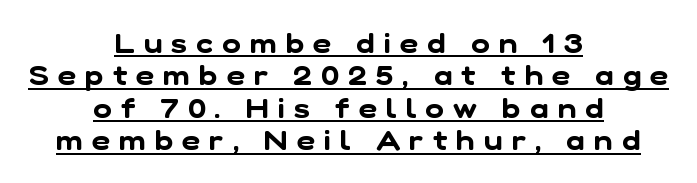
Looks like regular typesetting: each glyph gets only the width it needs. The glyphs are accompanied by a horizontal stroke just below them. This is sans-serif lettering, the kind often seen on screens and signage. Observe the wide spacing: letters keep a clear distance from each other. Neither beginnings nor endings align; midpoints do.
